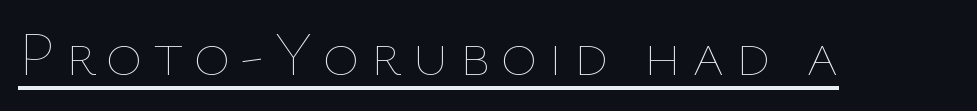
The image shows 62 px thin type, upright; set underlined; low stroke contrast and a medium x-height.
